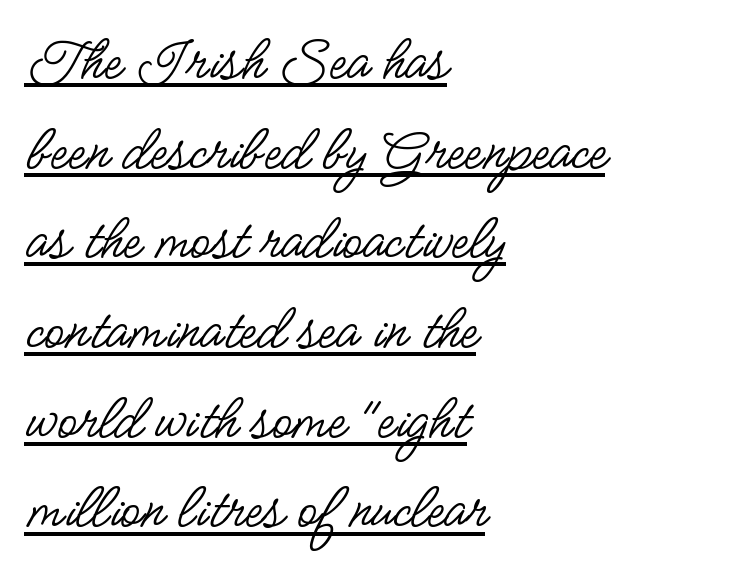
Font category for this specimen: sans-serif. Characters follow at the spacing the type designer built in. Does the copy run flush right? No — it runs flush left. These glyphs show unthickened strokes, regular width or finer.
